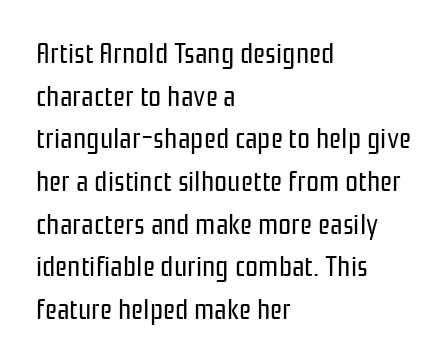
{"serif": "no", "italic": "no", "bold": "no", "weight": "regular", "width": "condensed", "stroke_contrast": "low", "x_height": "medium", "monospaced": "no", "underline": "no", "align": "left", "line_spacing": "normal", "line_spacing_ratio": 1.47, "letter_spacing": "normal", "letter_spacing_em": 0.0, "glyph_px": 29}
